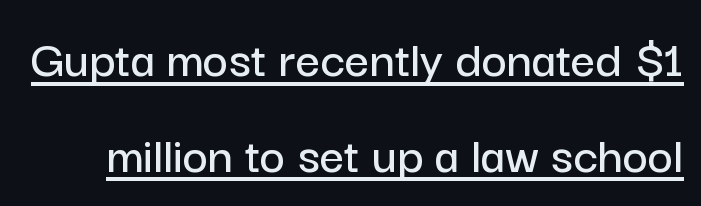
Q: Is the text italic (slanted)? A: No, it is upright.
Q: Is the typeface a serif or a sans-serif typeface? A: Sans-serif.
Q: Is the text underlined? A: Yes.
Q: Is the spacing between letters normal or unusually wide? A: Normal.
Q: Width (condensed, normal, or wide)? A: Normal.
Q: Stroke contrast? A: Low.
Q: x-height? A: Medium.
Q: Monospaced? A: No.
